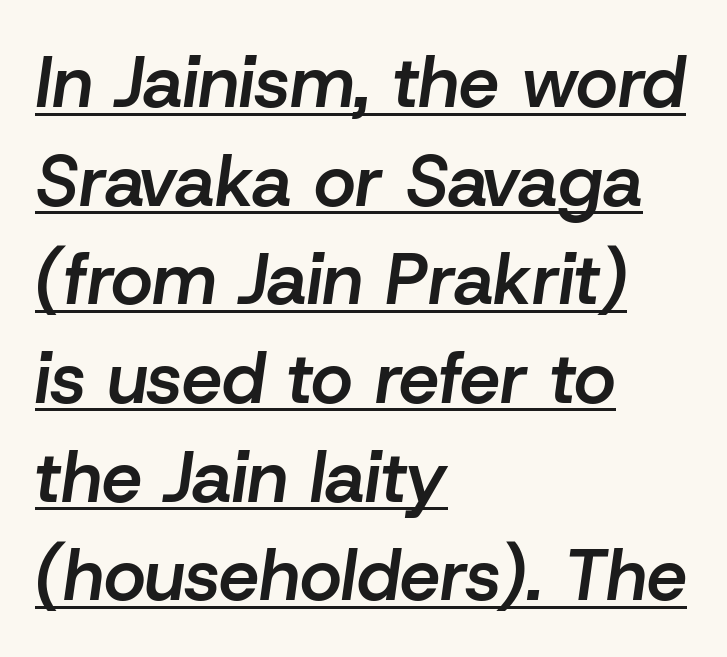
Q: Is the text bold? A: Semi-bold.
Q: Is the text italic (slanted)? A: Yes, it leans right by about 8 degrees.
Q: Is the text underlined? A: Yes.
Q: How is the paragraph aligned? A: Left-aligned.
Q: Is the spacing between letters normal or unusually wide? A: Normal.
Q: Is the spacing between lines tight, normal or loose? A: Normal.
Q: Width (condensed, normal, or wide)? A: Normal.
Q: Stroke contrast? A: Low.
Q: x-height? A: Medium.
Q: Monospaced? A: No.
